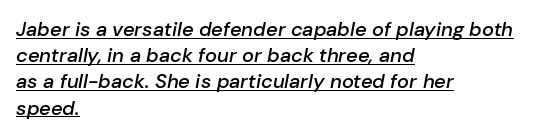
Students, note that the glyphs here touch the page at normal intervals. Has an underline been added? It has. Regarding leading, the lines here are spaced in the standard way. Does the lettering tilt? It does — this is italic.
